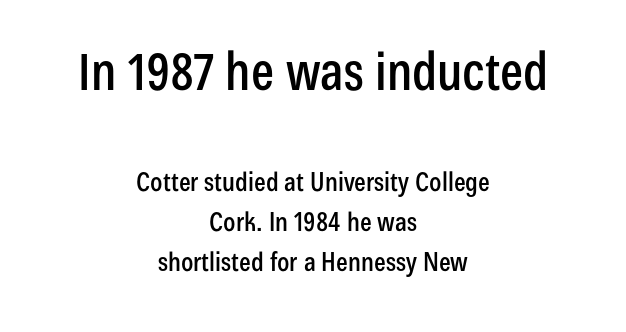
The image shows 51 px condensed sans-serif type, upright; set centered, normal line spacing (1.54x), normal letter spacing, not underlined; the first (top) block is 1.96x larger; low stroke contrast and a medium x-height.
